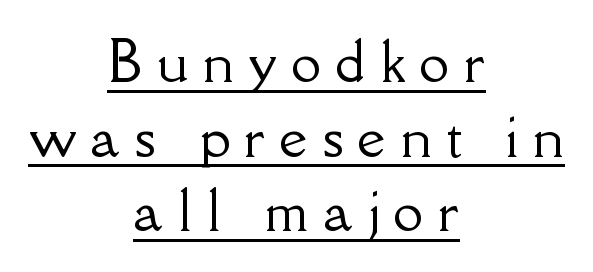
Q: Is the text italic (slanted)? A: No, it is upright.
Q: Is the typeface a serif or a sans-serif typeface? A: Serif.
Q: Is the text underlined? A: Yes.
Q: How is the paragraph aligned? A: Centered.
Q: Is the spacing between letters normal or unusually wide? A: Unusually wide.
Q: Is the spacing between lines tight, normal or loose? A: Normal.
Q: Width (condensed, normal, or wide)? A: Normal.
Q: Stroke contrast? A: Low.
Q: x-height? A: Small.
Q: Monospaced? A: No.
